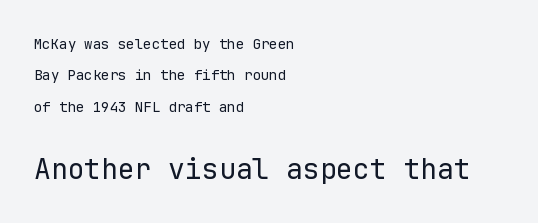
{"serif": "no", "italic": "no", "bold": "no", "weight": "regular", "width": "normal", "stroke_contrast": "low", "x_height": "medium", "monospaced": "yes", "underline": "no", "align": "left", "line_spacing": "loose", "line_spacing_ratio": 2.24, "letter_spacing": "normal", "letter_spacing_em": 0.0, "larger_block": "second", "size_ratio": 2.0, "glyph_px": 28}
